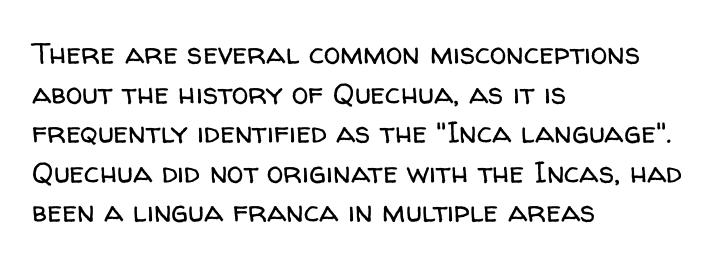
The image shows 30 px regular-weight sans-serif type, upright; set left-aligned, normal line spacing (1.32x), normal letter spacing, not underlined; low stroke contrast and a medium x-height.
